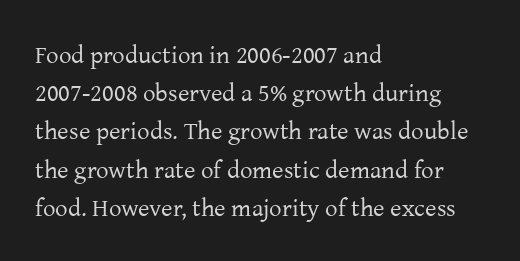
The image shows 25 px text type, upright; set left-aligned, normal line spacing (1.53x), normal letter spacing, not underlined.
